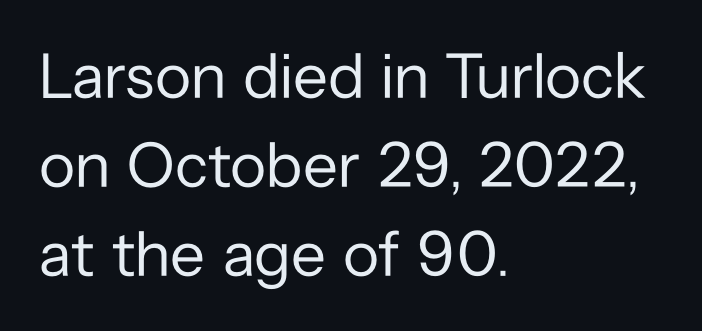
{"serif": "no", "italic": "no", "bold": "no", "weight": "regular", "width": "normal", "stroke_contrast": "low", "x_height": "medium", "monospaced": "no", "underline": "no", "align": "left", "line_spacing": "normal", "line_spacing_ratio": 1.39, "letter_spacing": "normal", "letter_spacing_em": 0.0, "glyph_px": 64}
